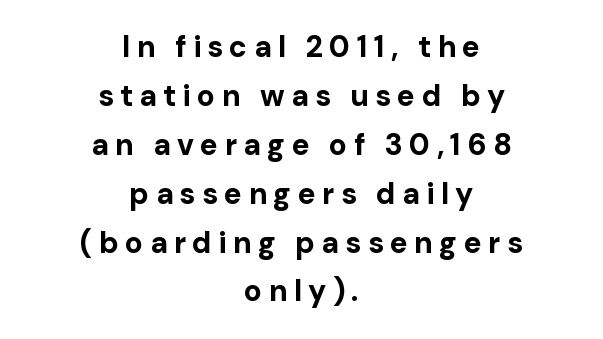
The image shows 30 px bold sans-serif type, upright; set centered, normal line spacing (1.63x), unusually wide letter spacing (+0.21 em), not underlined; low stroke contrast and a medium x-height.
